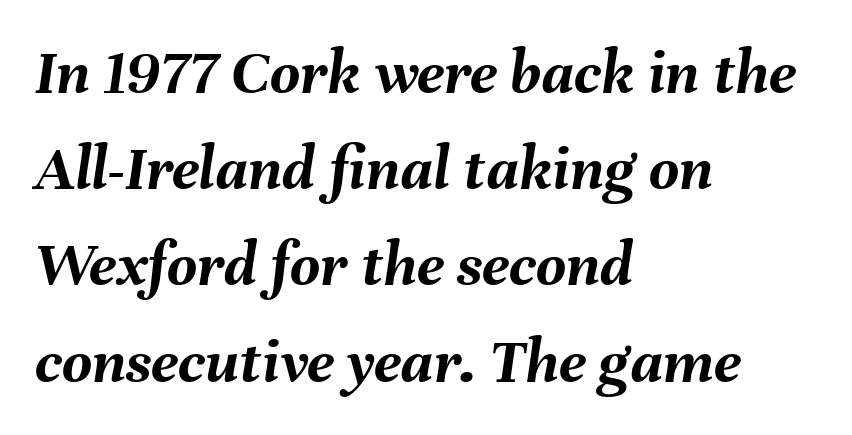
The image shows 65 px semibold type, italic (leaning right); set left-aligned, normal line spacing (1.48x), normal letter spacing, not underlined; medium stroke contrast and a medium x-height.
